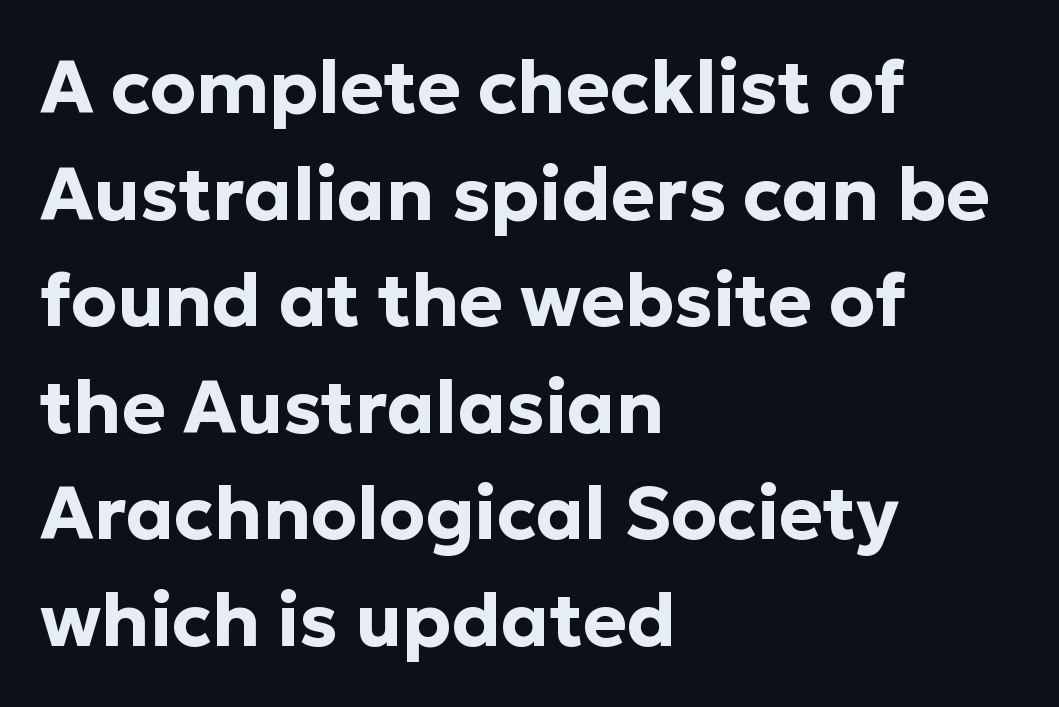
You'd pick this weight for a headline — it's a proper bold. Letter spacing: default. Casual observation: everything's shoved over to the left. These lines were composed using upright roman letters.
